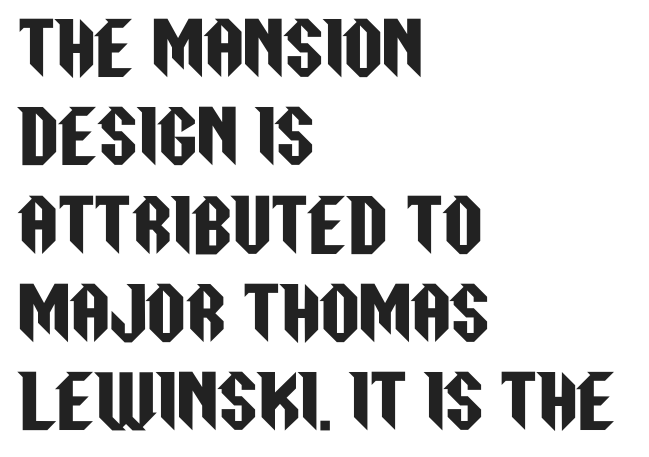
The image shows 69 px condensed sans-serif type, upright; set left-aligned, normal line spacing (1.28x), normal letter spacing, not underlined; low stroke contrast and a large x-height.
